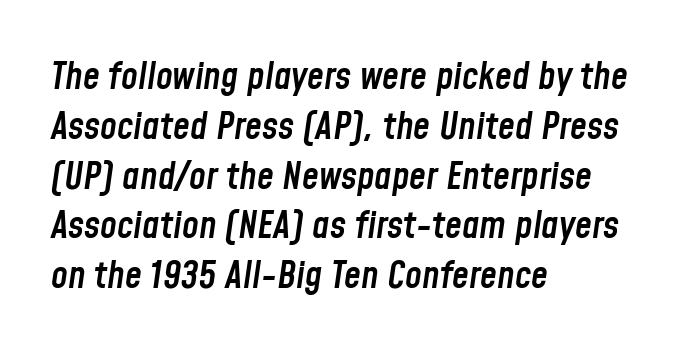
Q: Is the text bold? A: Semi-bold.
Q: Is the text italic (slanted)? A: Yes, it leans right by about 8 degrees.
Q: Is the text underlined? A: No.
Q: How is the paragraph aligned? A: Left-aligned.
Q: Is the spacing between letters normal or unusually wide? A: Normal.
Q: Is the spacing between lines tight, normal or loose? A: Normal.
Q: Width (condensed, normal, or wide)? A: Condensed.
Q: Stroke contrast? A: Low.
Q: x-height? A: Medium.
Q: Monospaced? A: No.
